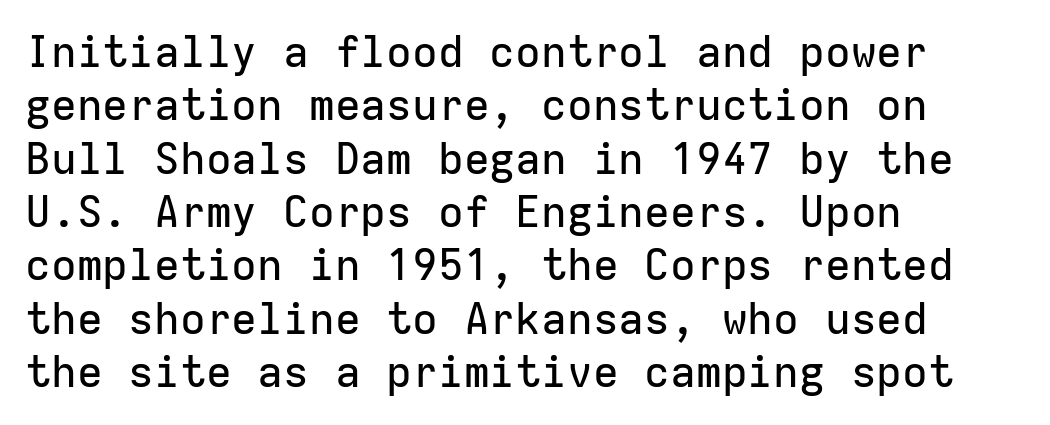
Q: Is the text italic (slanted)? A: No, it is upright.
Q: Is the typeface a serif or a sans-serif typeface? A: Sans-serif.
Q: Is the text underlined? A: No.
Q: How is the paragraph aligned? A: Left-aligned.
Q: Is the spacing between letters normal or unusually wide? A: Normal.
Q: Width (condensed, normal, or wide)? A: Normal.
Q: Stroke contrast? A: Low.
Q: x-height? A: Medium.
Q: Monospaced? A: Yes.
